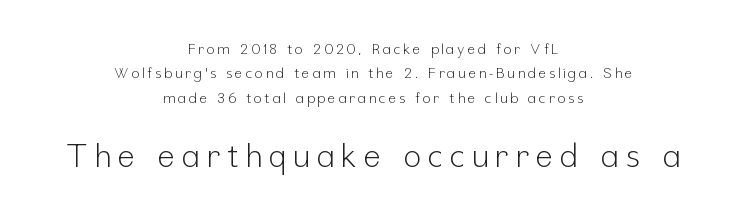
The paragraph shown floats in the horizontal middle. Bare-footed words on every line. Look at the glyph heights: the lower group is clearly the bigger setting. No chunkiness to these letters — they're not bold. Students, note that the glyphs here are deliberately spaced far apart.
